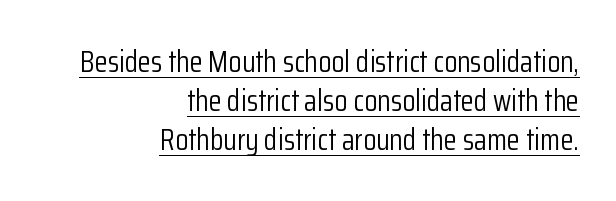
The image shows 30 px light, condensed sans-serif type, upright; set right-aligned, normal line spacing (1.3x), normal letter spacing, underlined; low stroke contrast and a medium x-height.
